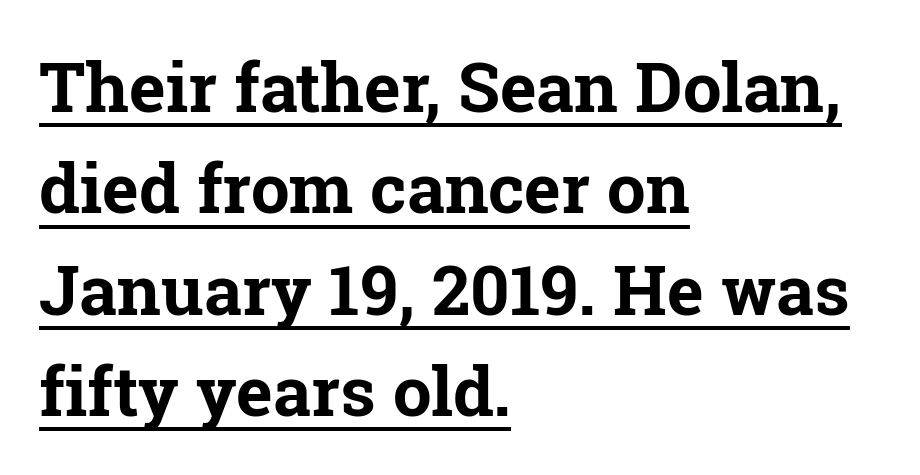
{"serif": "yes", "italic": "no", "bold": "yes", "weight": "bold", "width": "normal", "stroke_contrast": "low", "x_height": "medium", "monospaced": "no", "underline": "yes", "align": "left", "line_spacing": "normal", "line_spacing_ratio": 1.47, "letter_spacing": "normal", "letter_spacing_em": 0.0, "glyph_px": 69}
